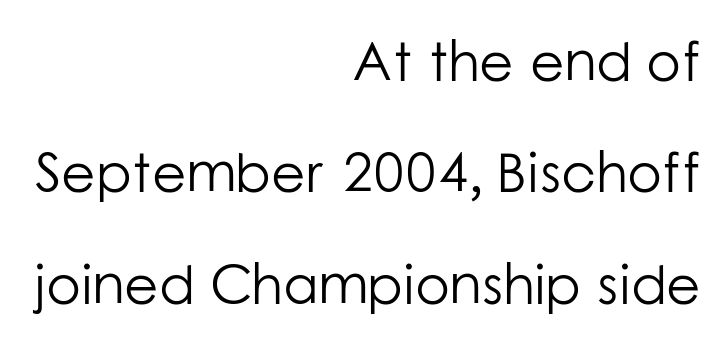
Q: Is the text bold? A: No.
Q: Is the text italic (slanted)? A: No, it is upright.
Q: Is the typeface a serif or a sans-serif typeface? A: Sans-serif.
Q: Is the text underlined? A: No.
Q: How is the paragraph aligned? A: Right-aligned.
Q: Is the spacing between letters normal or unusually wide? A: Normal.
Q: Is the spacing between lines tight, normal or loose? A: Loose.
Q: Width (condensed, normal, or wide)? A: Normal.
Q: Stroke contrast? A: Low.
Q: x-height? A: Medium.
Q: Monospaced? A: No.
